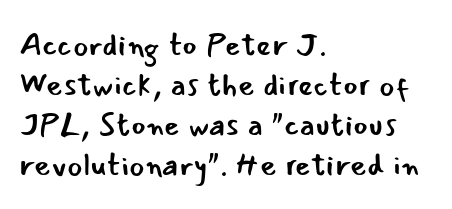
The passage shown is typeset with a sans-serif family. This sample has the flowing, uneven cadence of proportional lettering. Posture: upright roman. Honestly, the row spacing looks completely unremarkable.
